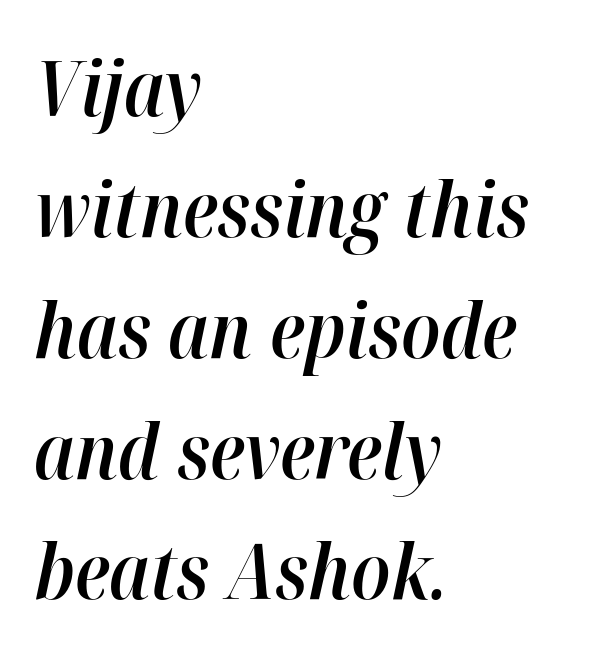
The image shows 76 px semibold type, italic (leaning right); set left-aligned, normal line spacing (1.59x), normal letter spacing, not underlined; high stroke contrast and a medium x-height.
